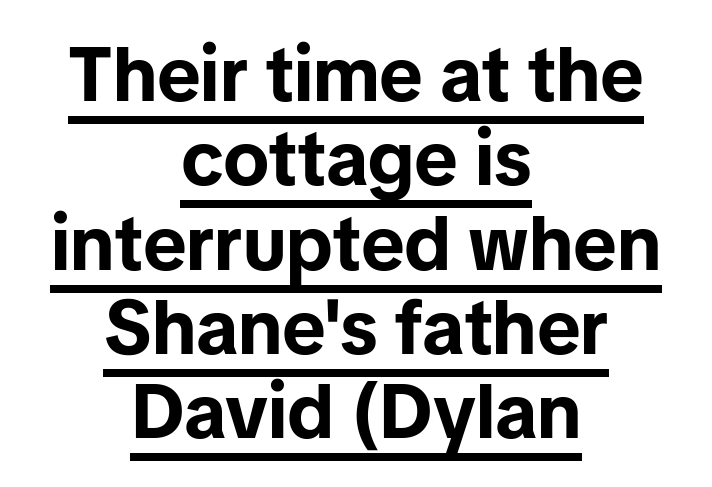
The image shows 76 px bold sans-serif type, upright; set centered, tight line spacing (1.11x), normal letter spacing, underlined; low stroke contrast and a medium x-height.
